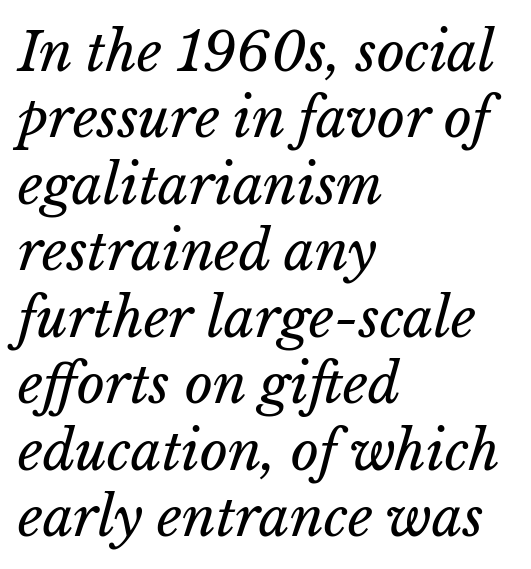
These lines are set flush left with a ragged right edge. On a weight scale, this lands at 450 or below. The passage shown is typed in a proportional face where columns would drift. Italic? Definitely — the glyphs are oblique.
